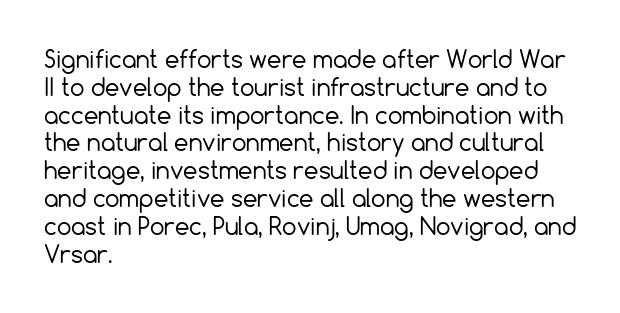
{"italic": "no", "bold": "no", "underline": "no", "align": "left", "line_spacing_ratio": 1.21, "letter_spacing": "normal", "letter_spacing_em": 0.0, "glyph_px": 23}
